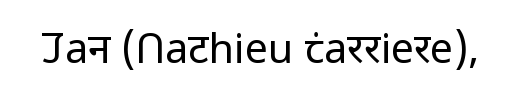
Q: Is the text bold? A: No.
Q: Is the text italic (slanted)? A: No, it is upright.
Q: Is the typeface a serif or a sans-serif typeface? A: Sans-serif.
Q: Is the text underlined? A: No.
Q: Is the spacing between letters normal or unusually wide? A: Normal.
Q: Width (condensed, normal, or wide)? A: Normal.
Q: Stroke contrast? A: Low.
Q: x-height? A: Medium.
Q: Monospaced? A: No.
